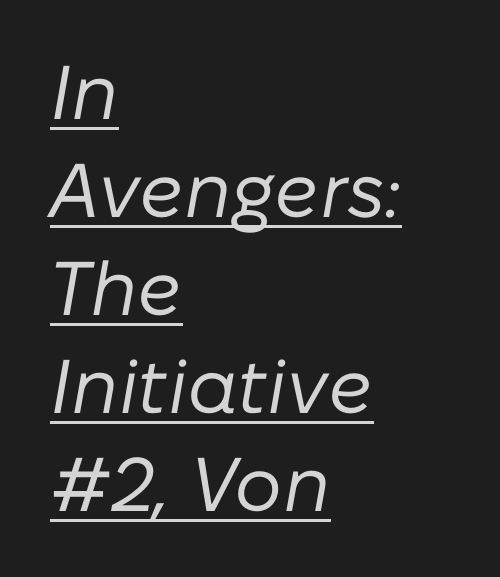
The image shows 76 px regular-weight type, italic (leaning right); set left-aligned, normal line spacing (1.29x), normal letter spacing, underlined; low stroke contrast and a medium x-height.
